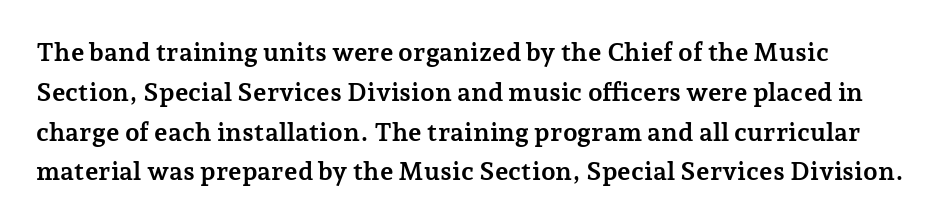
The image shows 26 px bold type, upright; set normal line spacing (1.53x), normal letter spacing, not underlined.
